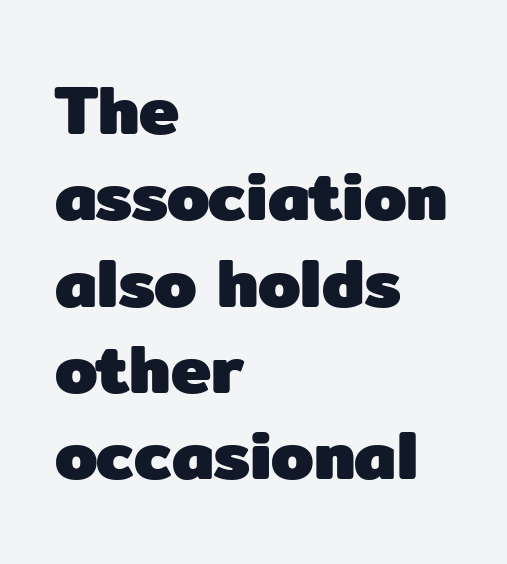
Decoration check: the copy has no underline. Here the designer chose a conventional face with non-uniform glyph widths. The glyphs have the mass of a bold cut. Rendered with straight, roman letterforms.
